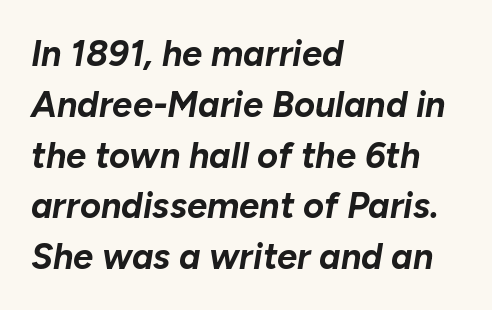
Quick note: interline space is typical. These lines are rendered in a variable-pitch font. The text carries the slant typical of an italic or oblique font. Casual observation: everything's shoved over to the left. Its strokes are broad and dark, the hallmark of bold type.
